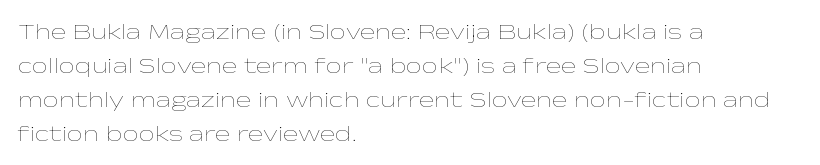
{"italic": "no", "bold": "no", "underline": "no", "align": "left", "line_spacing": "normal", "line_spacing_ratio": 1.48, "letter_spacing": "normal", "letter_spacing_em": 0.0, "glyph_px": 23}
